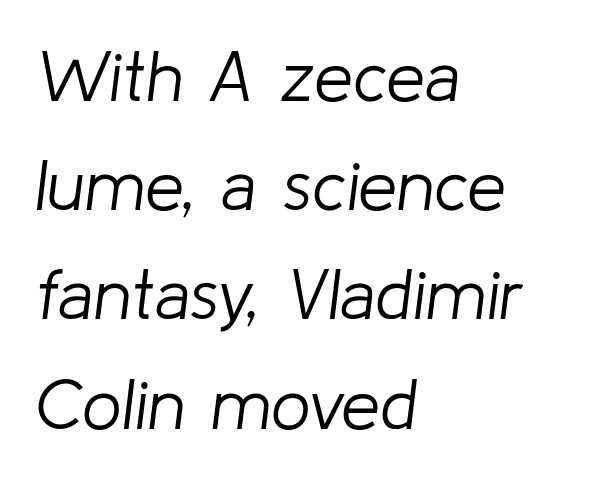
The image shows 70 px light type, italic (leaning right); set left-aligned, normal line spacing (1.56x), normal letter spacing, not underlined; low stroke contrast and a medium x-height.
